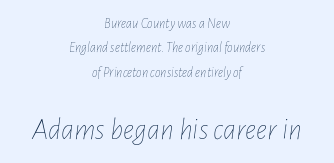
The image shows 31 px thin, condensed type, italic (leaning right); set centered, line spacing 1.75x, normal letter spacing, not underlined; the second (bottom) block is 2.21x larger; low stroke contrast and a medium x-height.
